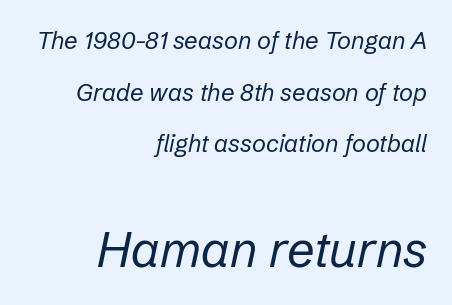
Q: Is the text bold? A: No.
Q: Is the text italic (slanted)? A: Yes, it leans right by about 12 degrees.
Q: Is the text underlined? A: No.
Q: How is the paragraph aligned? A: Right-aligned.
Q: Is the spacing between letters normal or unusually wide? A: Normal.
Q: Is the spacing between lines tight, normal or loose? A: Loose.
Q: Which block of text is set in a larger size, the first (top) or the second (bottom)? A: The second (bottom) one.
Q: Width (condensed, normal, or wide)? A: Normal.
Q: Stroke contrast? A: Low.
Q: x-height? A: Medium.
Q: Monospaced? A: No.
